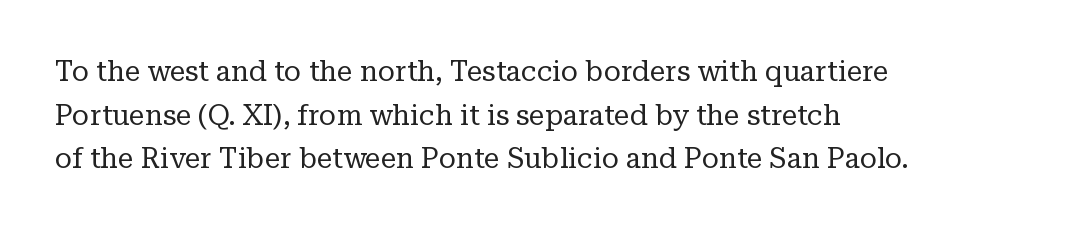
The image shows 28 px regular-weight serif type, upright; set left-aligned, normal line spacing (1.56x), normal letter spacing, not underlined; low stroke contrast and a medium x-height.
